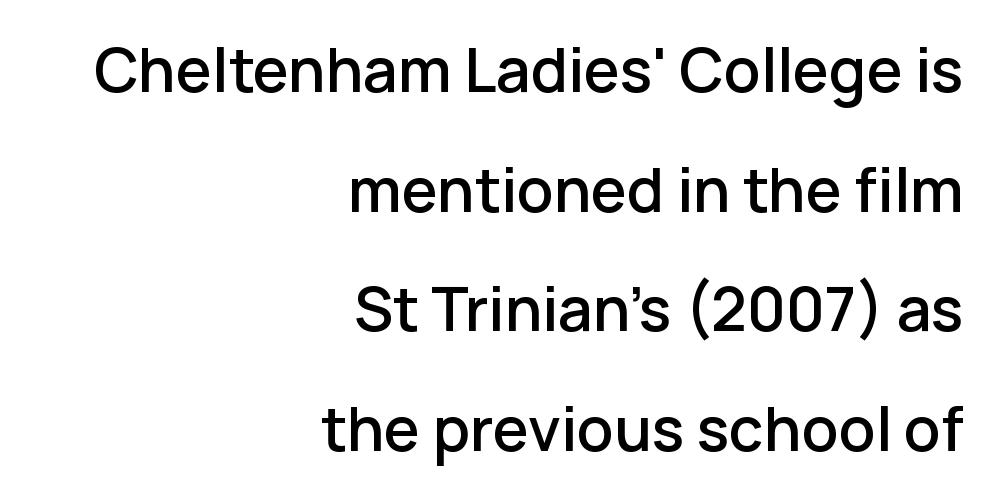
Line endings align vertically; line beginnings do not. Examine the stroke ends and you'll find no serifs. Letter spacing: default. The rendering uses a large line-height, opening up the rows.
